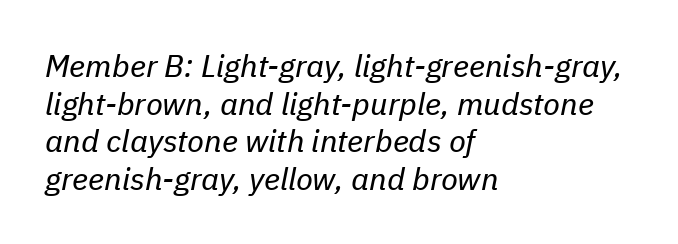
Do the characters align in a grid? No, the font is proportional. The text block is weighted toward the left margin, trailing off unevenly rightward. When letters slant like this, we call the style italic. Compared with typical body copy, the letter spacing here is the same. Is the stroke heavy? The answer is a plain regular-or-lighter. This rendering features lettering with no underline.
